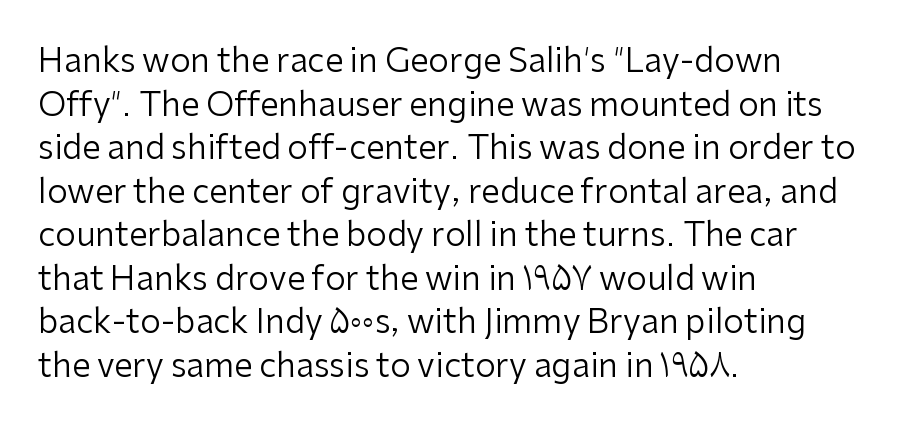
{"serif": "no", "italic": "no", "bold": "no", "weight": "regular", "width": "normal", "stroke_contrast": "low", "x_height": "medium", "monospaced": "no", "underline": "no", "align": "left", "line_spacing": "normal", "line_spacing_ratio": 1.32, "letter_spacing": "normal", "letter_spacing_em": 0.0, "glyph_px": 33}
